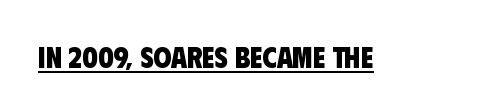
Compared with an ordinary text face, these strokes are far heavier — a full bold. These lines are composed in type without serifs. Caption: lettering with a line underneath. Varying glyph widths throughout — classic text-font behaviour. These lines keep a tight, regular rhythm from letter to letter.
